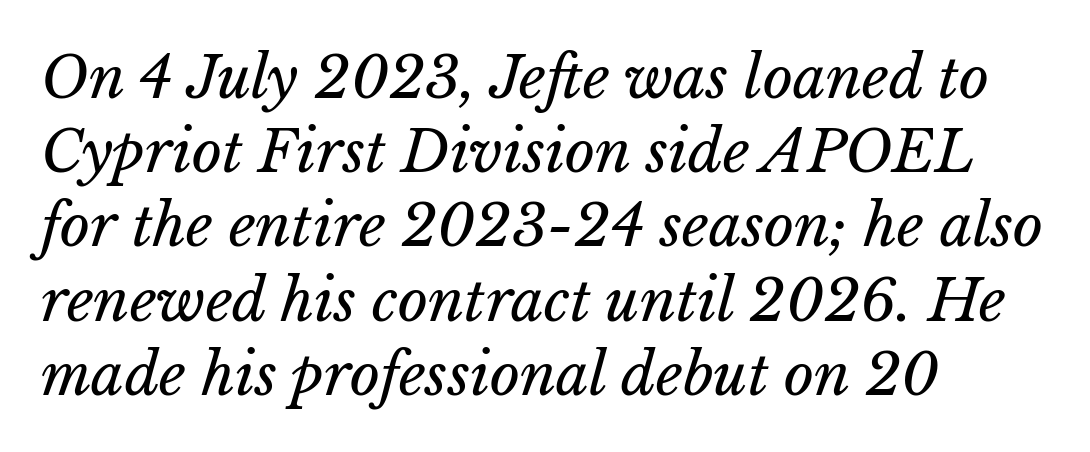
The image shows 58 px regular-weight type, italic (leaning right); set left-aligned, normal line spacing (1.28x), normal letter spacing, not underlined; low stroke contrast and a medium x-height.
